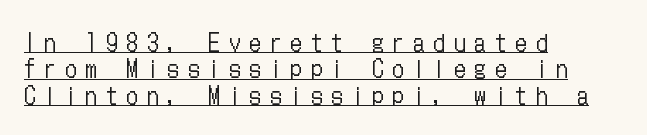
Q: Is the text bold? A: No.
Q: Is the text italic (slanted)? A: No, it is upright.
Q: Is the text underlined? A: Yes.
Q: How is the paragraph aligned? A: Left-aligned.
Q: Is the spacing between letters normal or unusually wide? A: Unusually wide.
Q: Is the spacing between lines tight, normal or loose? A: Tight.
